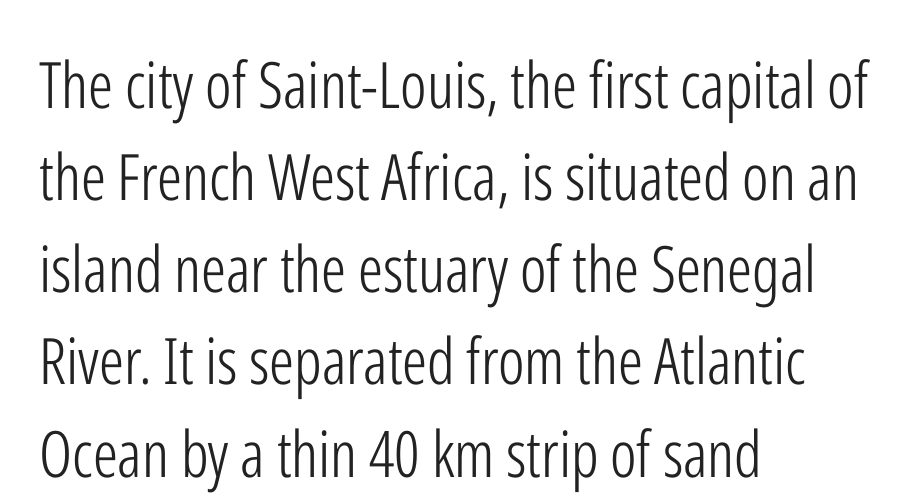
Each letter's strokes conclude bluntly, with no projecting serifs. Anything drawn beneath the words? Only blank space. Teacher's note: observe the even left margin — that is flush-left alignment. The designer left line spacing at the default. The passage shown has conventional tracking throughout. The weight tops out at a normal text grade.
